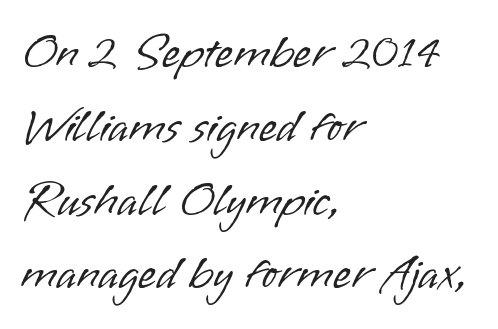
Q: Is the text bold? A: No.
Q: Is the text italic (slanted)? A: Yes.
Q: Is the typeface a serif or a sans-serif typeface? A: Sans-serif.
Q: Is the text underlined? A: No.
Q: How is the paragraph aligned? A: Left-aligned.
Q: Is the spacing between letters normal or unusually wide? A: Normal.
Q: Is the spacing between lines tight, normal or loose? A: Normal.
Q: Width (condensed, normal, or wide)? A: Normal.
Q: Stroke contrast? A: Low.
Q: x-height? A: Small.
Q: Monospaced? A: No.
